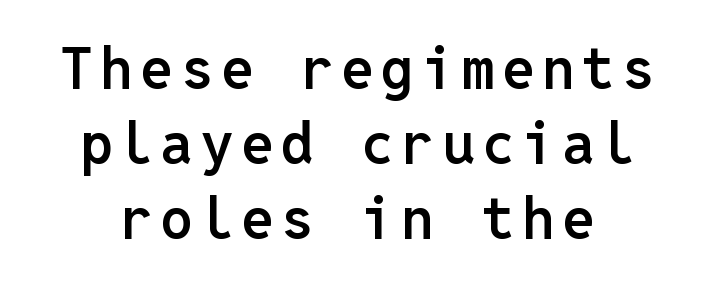
The image shows 58 px semibold sans-serif type, upright, monospaced; set centered, normal line spacing (1.29x), not underlined; low stroke contrast and a medium x-height.
